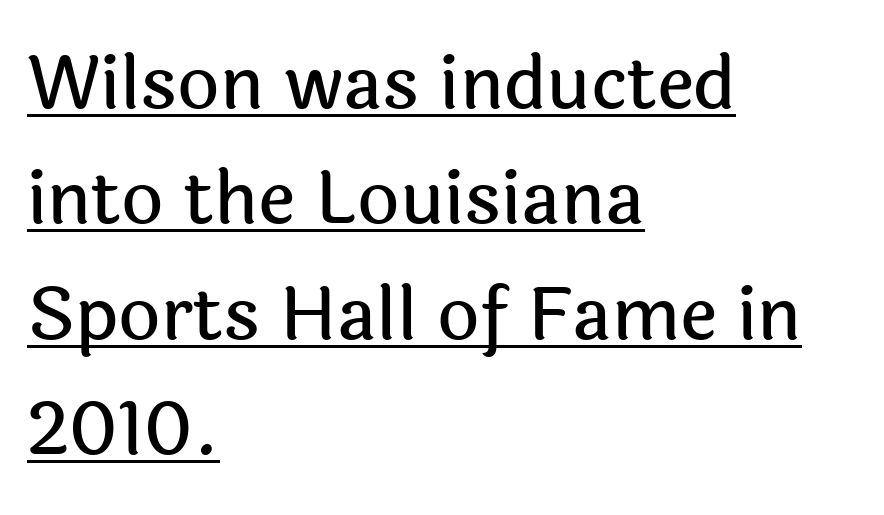
Q: Is the text italic (slanted)? A: No, it is upright.
Q: Is the typeface a serif or a sans-serif typeface? A: Sans-serif.
Q: Is the text underlined? A: Yes.
Q: How is the paragraph aligned? A: Left-aligned.
Q: Is the spacing between letters normal or unusually wide? A: Normal.
Q: Is the spacing between lines tight, normal or loose? A: Normal.
Q: Width (condensed, normal, or wide)? A: Normal.
Q: x-height? A: Medium.
Q: Monospaced? A: No.
